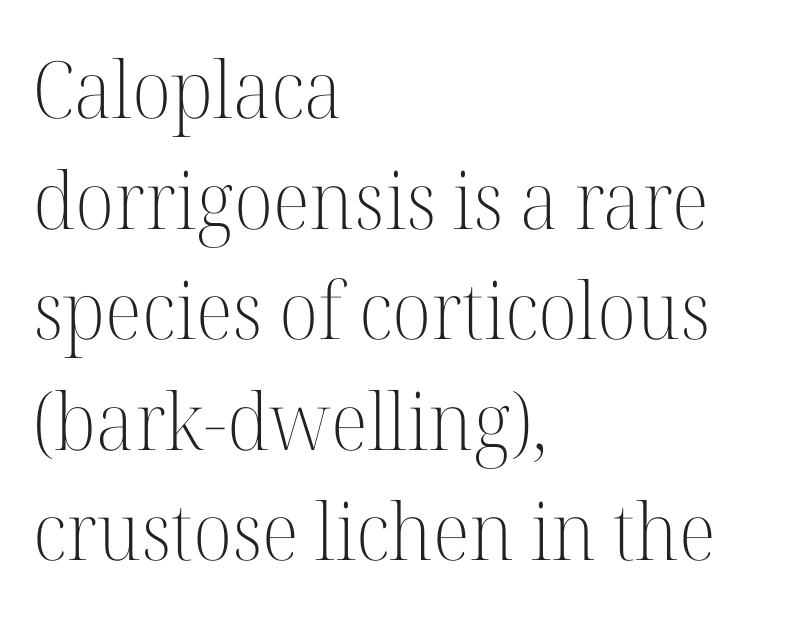
Tracking here is standard; glyphs follow each other at the usual distance. The compositor pushed each line to the left boundary. Each row of text sits above clean, open space. Each new line begins a customary step beneath the previous one.
